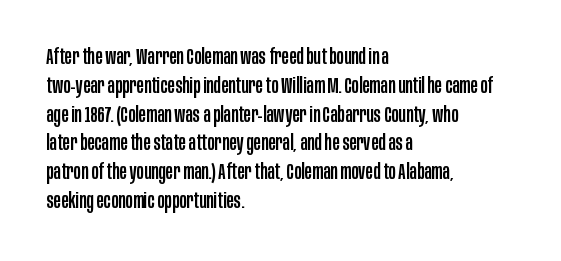
The image shows 22 px text type, upright; set left-aligned, normal line spacing (1.31x), normal letter spacing, not underlined.
